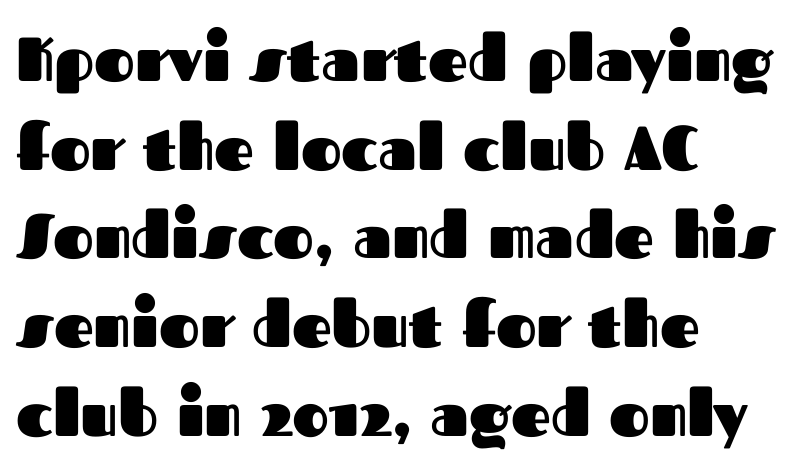
Q: Is the text bold? A: Yes.
Q: Is the text italic (slanted)? A: No, it is upright.
Q: Is the typeface a serif or a sans-serif typeface? A: Sans-serif.
Q: Is the text underlined? A: No.
Q: How is the paragraph aligned? A: Left-aligned.
Q: Is the spacing between letters normal or unusually wide? A: Normal.
Q: Is the spacing between lines tight, normal or loose? A: Normal.
Q: Width (condensed, normal, or wide)? A: Normal.
Q: Stroke contrast? A: Medium.
Q: x-height? A: Medium.
Q: Monospaced? A: No.
